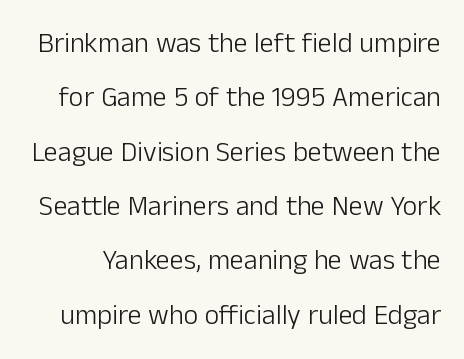
{"serif": "no", "italic": "no", "bold": "no", "weight": "light", "width": "normal", "stroke_contrast": "low", "x_height": "medium", "monospaced": "no", "underline": "no", "line_spacing": "loose", "line_spacing_ratio": 1.94, "letter_spacing": "normal", "letter_spacing_em": 0.0, "glyph_px": 28}
